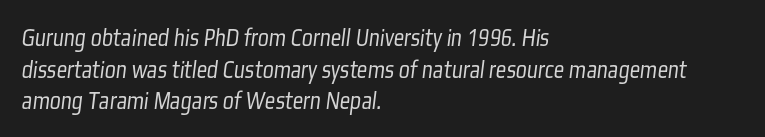
{"bold": "no", "underline": "no", "align": "left", "line_spacing_ratio": 1.22, "letter_spacing": "normal", "letter_spacing_em": 0.0, "glyph_px": 26}
